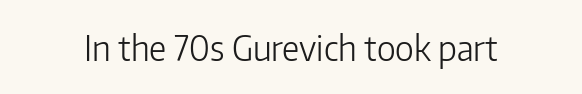
{"serif": "no", "italic": "no", "bold": "no", "weight": "light", "width": "normal", "stroke_contrast": "low", "x_height": "medium", "monospaced": "no", "underline": "no", "letter_spacing": "normal", "letter_spacing_em": 0.0, "glyph_px": 34}
